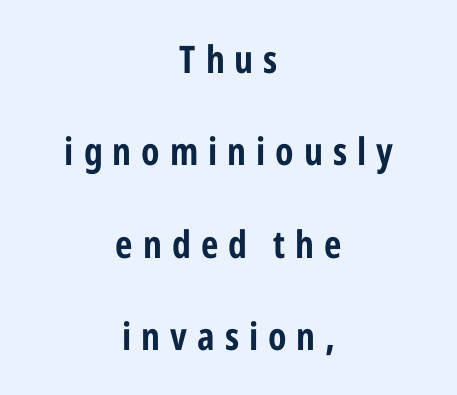
{"serif": "no", "italic": "no", "bold": "yes", "weight": "bold", "width": "condensed", "stroke_contrast": "low", "x_height": "medium", "monospaced": "no", "underline": "no", "align": "center", "line_spacing": "loose", "line_spacing_ratio": 2.43, "letter_spacing": "wide", "letter_spacing_em": 0.26, "glyph_px": 38}
